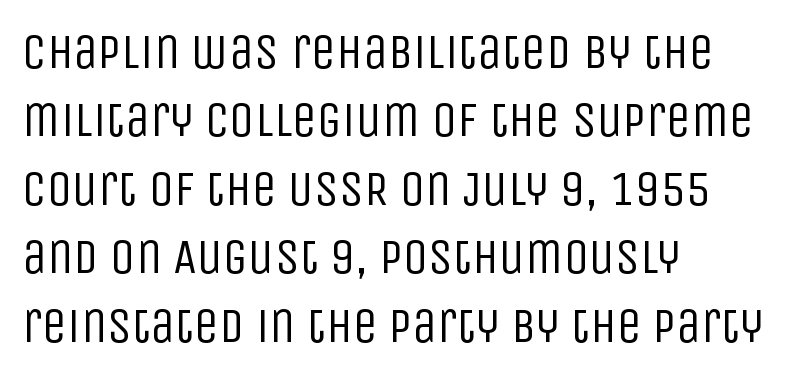
{"serif": "no", "italic": "no", "bold": "no", "weight": "regular", "width": "condensed", "stroke_contrast": "low", "x_height": "large", "monospaced": "no", "underline": "no", "align": "left", "line_spacing": "normal", "line_spacing_ratio": 1.37, "letter_spacing": "normal", "letter_spacing_em": 0.0, "glyph_px": 50}
